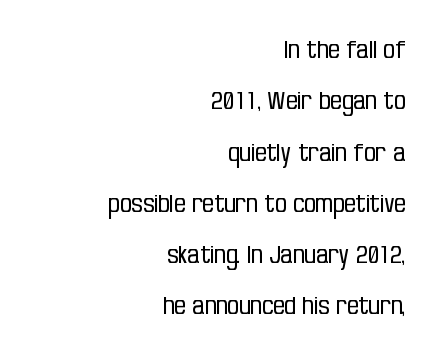
The image shows 23 px text type, upright; set right-aligned, loose line spacing (2.23x), normal letter spacing, not underlined.
